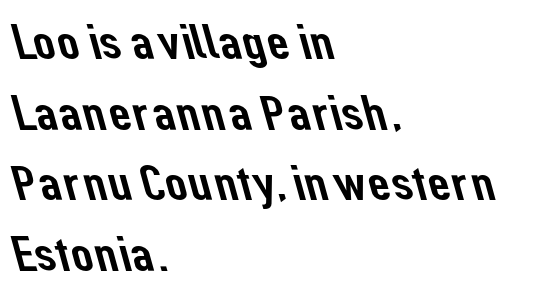
Line starts are locked; line ends wander. Does extra space separate the letters? No, they use regular spacing. Anything drawn beneath the words? Only blank space. Serif or sans? Sans — the stroke terminals are bare. Do the characters align in a grid? No, the font is proportional.
